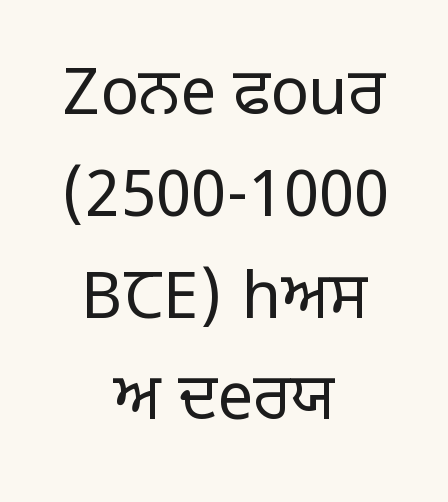
{"serif": "no", "italic": "no", "bold": "no", "weight": "regular", "width": "normal", "stroke_contrast": "low", "x_height": "large", "monospaced": "no", "underline": "no", "align": "center", "line_spacing": "normal", "line_spacing_ratio": 1.59, "letter_spacing": "normal", "letter_spacing_em": 0.0, "glyph_px": 64}
